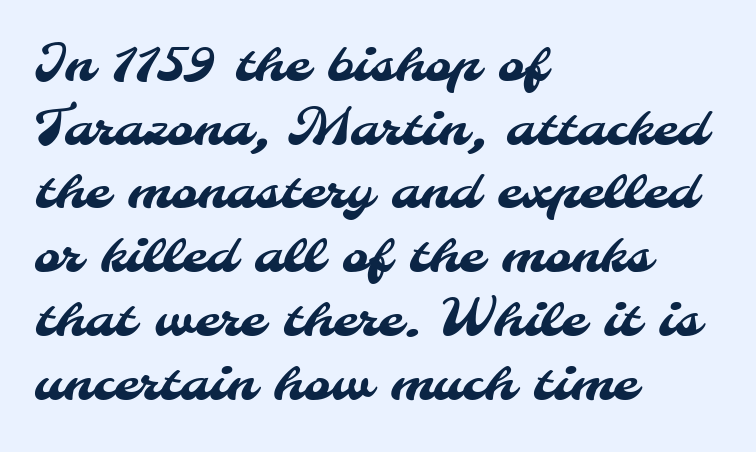
Q: Is the typeface a serif or a sans-serif typeface? A: Sans-serif.
Q: Is the text underlined? A: No.
Q: How is the paragraph aligned? A: Left-aligned.
Q: Is the spacing between letters normal or unusually wide? A: Normal.
Q: Is the spacing between lines tight, normal or loose? A: Normal.
Q: Width (condensed, normal, or wide)? A: Normal.
Q: Stroke contrast? A: Medium.
Q: x-height? A: Small.
Q: Monospaced? A: No.
